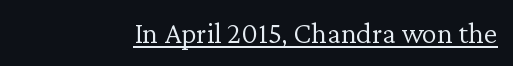
{"serif": "yes", "italic": "no", "bold": "no", "weight": "light", "width": "normal", "stroke_contrast": "low", "x_height": "medium", "monospaced": "no", "underline": "yes", "letter_spacing": "normal", "letter_spacing_em": 0.0, "glyph_px": 30}
